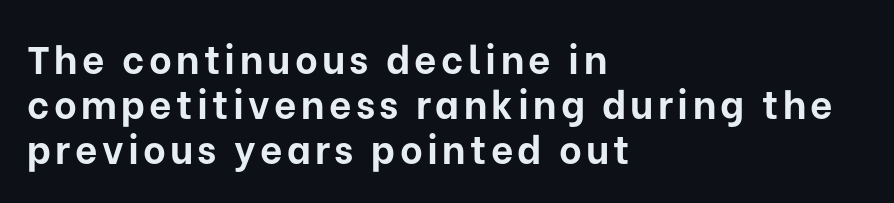
The image shows 39 px bold sans-serif type, upright; set left-aligned, line spacing 1.16x, not underlined; low stroke contrast and a medium x-height.
